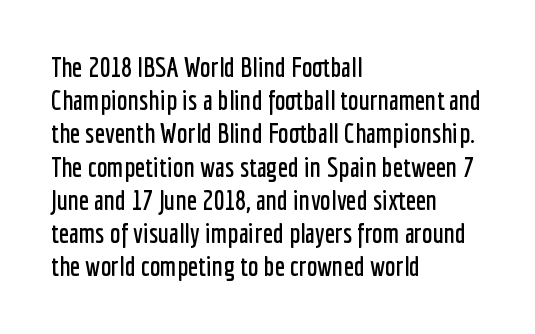
Q: Is the text italic (slanted)? A: No, it is upright.
Q: Is the text underlined? A: No.
Q: How is the paragraph aligned? A: Left-aligned.
Q: Is the spacing between letters normal or unusually wide? A: Normal.
